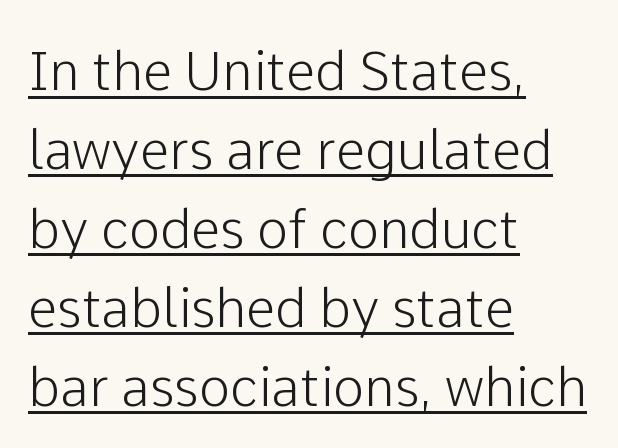
The image shows 53 px sans-serif type, upright; set left-aligned, normal line spacing (1.49x), normal letter spacing, underlined; low stroke contrast and a medium x-height.
